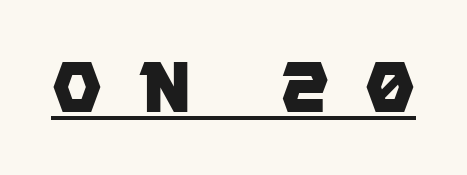
The image shows 72 px heavy sans-serif type; set unusually wide letter spacing (+0.48 em), underlined; low stroke contrast and a large x-height.
